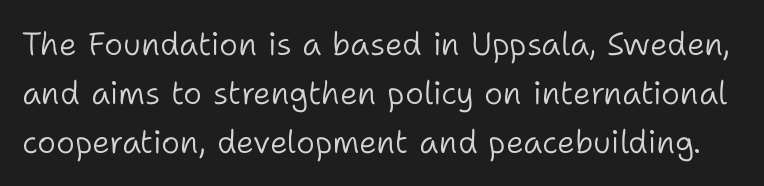
{"serif": "no", "italic": "no", "bold": "no", "weight": "light", "width": "normal", "stroke_contrast": "low", "x_height": "medium", "monospaced": "no", "underline": "no", "line_spacing": "normal", "line_spacing_ratio": 1.53, "letter_spacing": "normal", "letter_spacing_em": 0.0, "glyph_px": 32}
